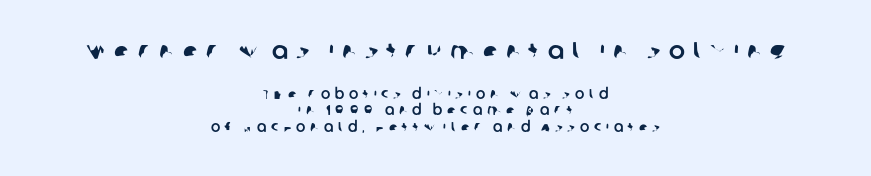
The image shows 24 px text type; set centered, line spacing 1.18x, unusually wide letter spacing (+0.34 em), not underlined; the first (top) block is 1.71x larger.
